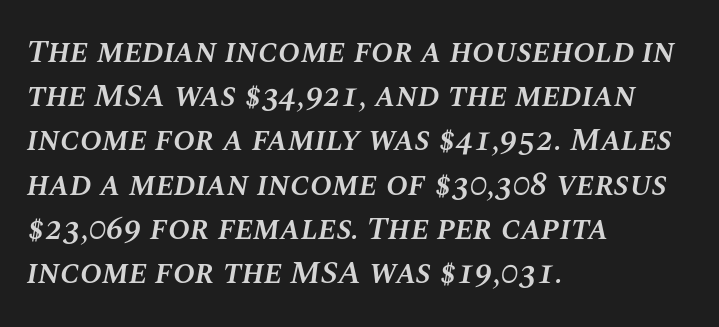
Q: Is the text bold? A: Semi-bold.
Q: Is the text italic (slanted)? A: Yes, it leans right by about 10 degrees.
Q: Is the text underlined? A: No.
Q: How is the paragraph aligned? A: Left-aligned.
Q: Is the spacing between letters normal or unusually wide? A: Normal.
Q: Is the spacing between lines tight, normal or loose? A: Normal.
Q: Width (condensed, normal, or wide)? A: Normal.
Q: Stroke contrast? A: Medium.
Q: x-height? A: Large.
Q: Monospaced? A: No.
